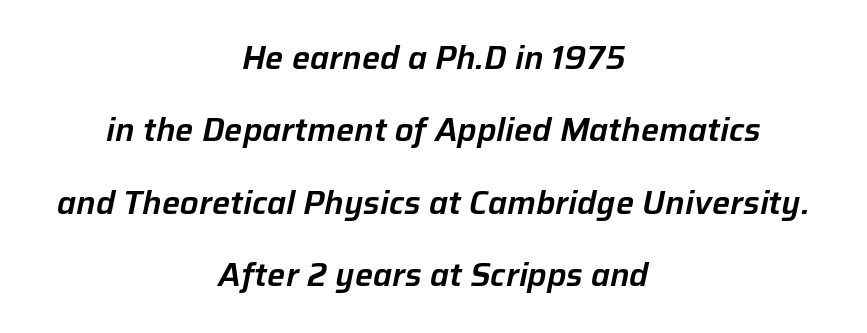
{"italic": "yes", "lean": "right", "slant_degrees": 12, "width": "normal", "stroke_contrast": "low", "x_height": "medium", "monospaced": "no", "underline": "no", "align": "center", "line_spacing": "loose", "line_spacing_ratio": 2.26, "letter_spacing": "normal", "letter_spacing_em": 0.0, "glyph_px": 32}
